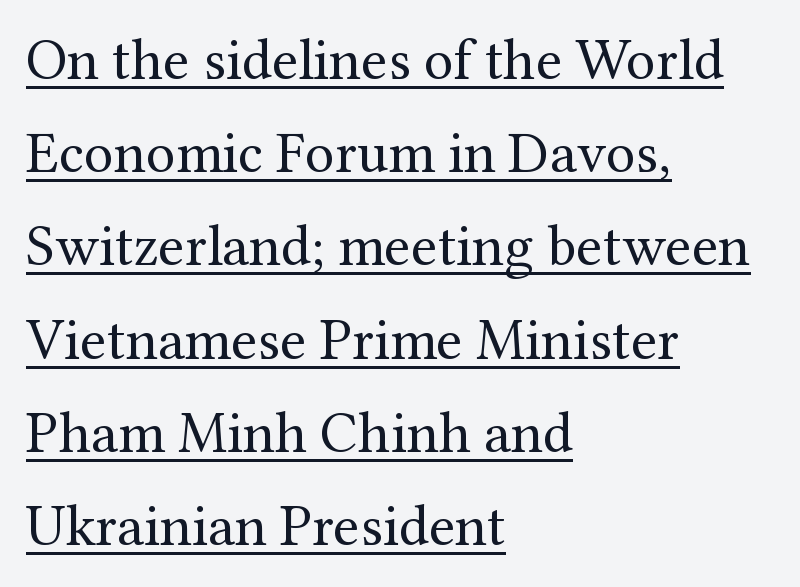
Q: Is the text bold? A: No.
Q: Is the text italic (slanted)? A: No, it is upright.
Q: Is the typeface a serif or a sans-serif typeface? A: Serif.
Q: Is the text underlined? A: Yes.
Q: How is the paragraph aligned? A: Left-aligned.
Q: Is the spacing between letters normal or unusually wide? A: Normal.
Q: Is the spacing between lines tight, normal or loose? A: Normal.
Q: Width (condensed, normal, or wide)? A: Normal.
Q: Stroke contrast? A: Medium.
Q: x-height? A: Medium.
Q: Monospaced? A: No.
